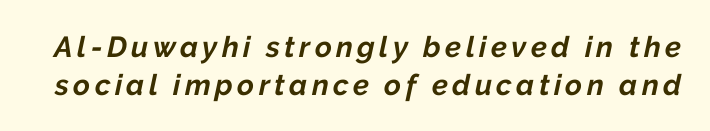
{"italic": "yes", "lean": "right", "slant_degrees": 12, "bold": "yes", "weight": "bold", "width": "normal", "stroke_contrast": "low", "x_height": "medium", "monospaced": "no", "underline": "no", "line_spacing": "normal", "line_spacing_ratio": 1.3, "glyph_px": 29}
